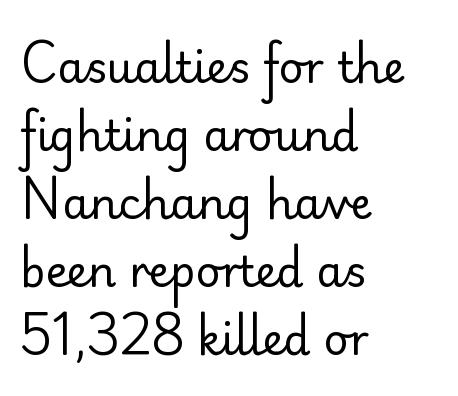
Q: Is the text bold? A: No.
Q: Is the text italic (slanted)? A: No, it is upright.
Q: Is the typeface a serif or a sans-serif typeface? A: Sans-serif.
Q: Is the text underlined? A: No.
Q: How is the paragraph aligned? A: Left-aligned.
Q: Is the spacing between letters normal or unusually wide? A: Normal.
Q: Is the spacing between lines tight, normal or loose? A: Normal.
Q: Width (condensed, normal, or wide)? A: Normal.
Q: Stroke contrast? A: Low.
Q: x-height? A: Small.
Q: Monospaced? A: No.
